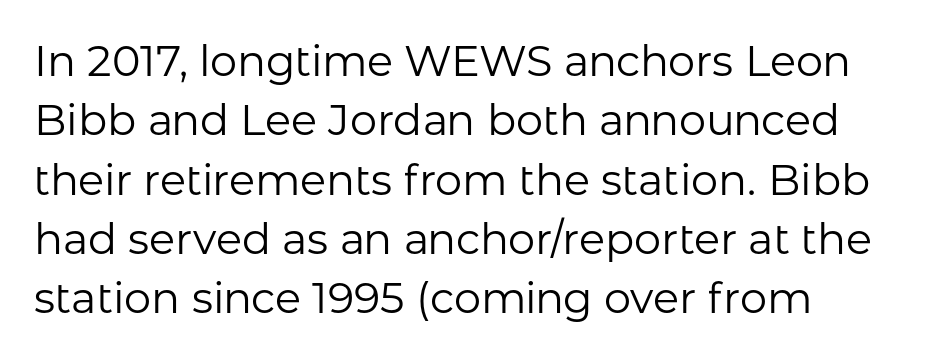
Q: Is the text bold? A: No.
Q: Is the text italic (slanted)? A: No, it is upright.
Q: Is the typeface a serif or a sans-serif typeface? A: Sans-serif.
Q: Is the text underlined? A: No.
Q: How is the paragraph aligned? A: Left-aligned.
Q: Is the spacing between letters normal or unusually wide? A: Normal.
Q: Is the spacing between lines tight, normal or loose? A: Normal.
Q: Width (condensed, normal, or wide)? A: Normal.
Q: Stroke contrast? A: Low.
Q: x-height? A: Medium.
Q: Monospaced? A: No.
